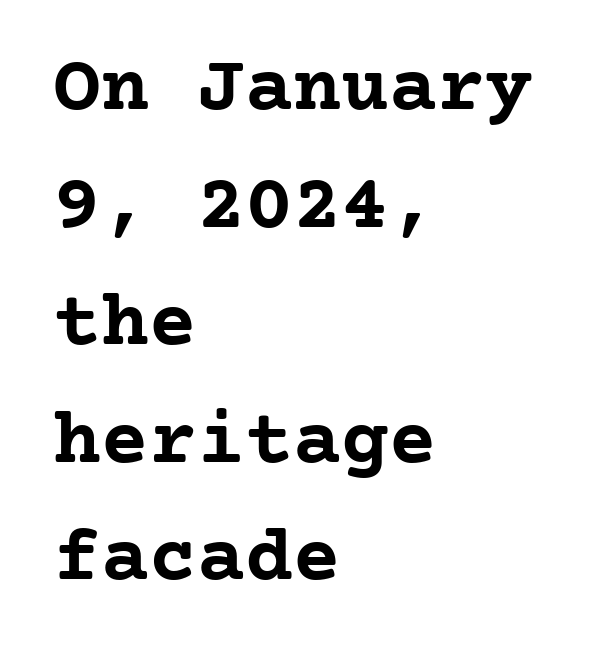
Q: Is the text bold? A: Yes.
Q: Is the text italic (slanted)? A: No, it is upright.
Q: Is the typeface a serif or a sans-serif typeface? A: Serif.
Q: Is the text underlined? A: No.
Q: How is the paragraph aligned? A: Left-aligned.
Q: Is the spacing between letters normal or unusually wide? A: Normal.
Q: Is the spacing between lines tight, normal or loose? A: Normal.
Q: Width (condensed, normal, or wide)? A: Normal.
Q: Stroke contrast? A: Low.
Q: x-height? A: Medium.
Q: Monospaced? A: Yes.
